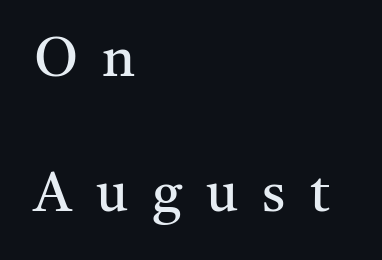
The image shows 55 px regular-weight serif type, upright; set left-aligned, loose line spacing (2.46x), unusually wide letter spacing (+0.44 em), not underlined; medium stroke contrast and a medium x-height.
